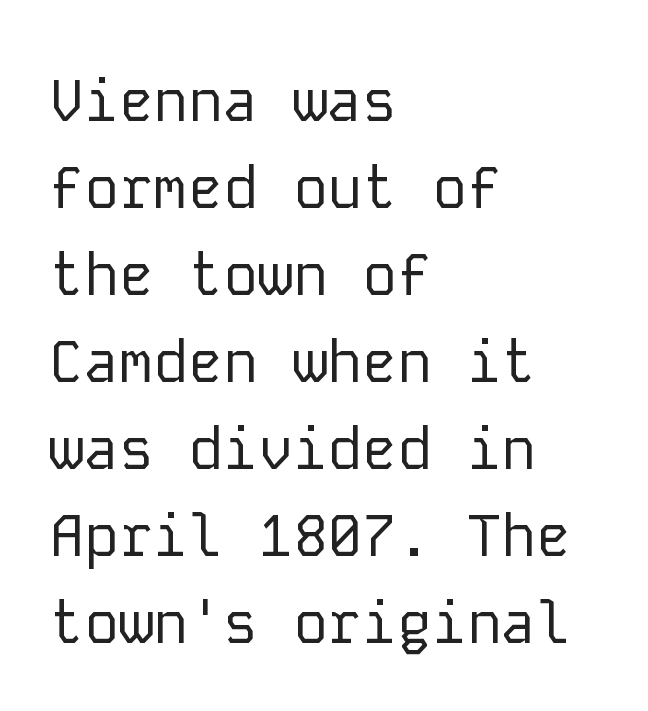
The image shows 58 px regular-weight sans-serif type, upright, monospaced; set left-aligned, normal line spacing (1.5x), normal letter spacing, not underlined; low stroke contrast and a medium x-height.
